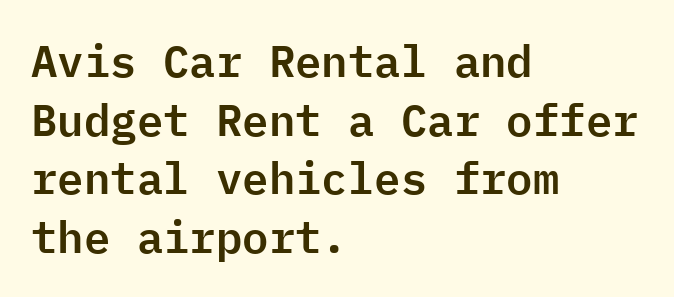
Observe the ordinary spacing: letters are neighbours, not strangers. Font category for this specimen: sans-serif. These lines stack with their left ends in a neat column. Beneath every word, the page is bare. The block of text has a typical density, with ordinary space between rows.
